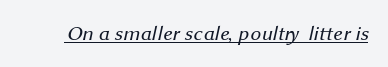
{"bold": "no", "underline": "yes", "letter_spacing": "normal", "letter_spacing_em": 0.0, "glyph_px": 21}
